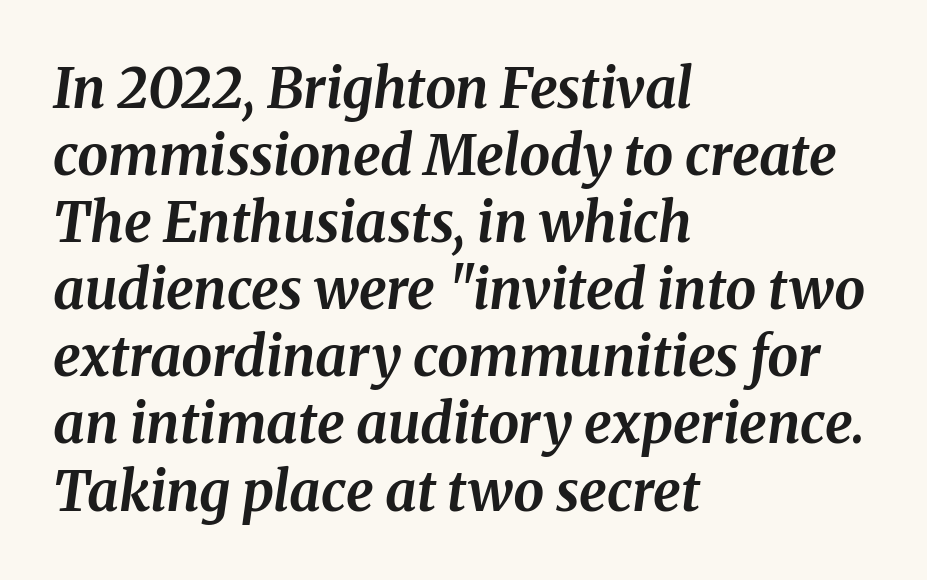
Q: Is the text bold? A: Yes.
Q: Is the text italic (slanted)? A: Yes, it leans right by about 8 degrees.
Q: Is the text underlined? A: No.
Q: How is the paragraph aligned? A: Left-aligned.
Q: Is the spacing between letters normal or unusually wide? A: Normal.
Q: Width (condensed, normal, or wide)? A: Normal.
Q: Stroke contrast? A: Medium.
Q: x-height? A: Medium.
Q: Monospaced? A: No.
